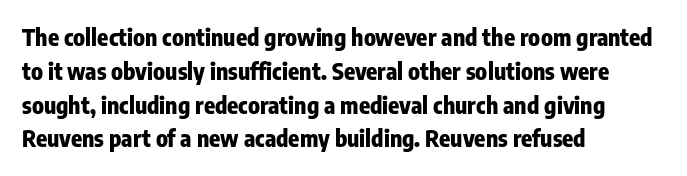
The image shows 23 px bold type, upright; set left-aligned, normal line spacing (1.47x), normal letter spacing, not underlined.
